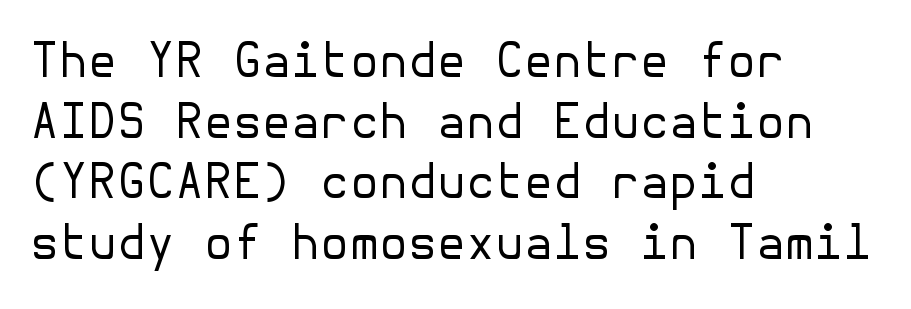
On a weight scale, this lands at 450 or below. The line texture is even and compact thanks to regular tracking. You can tell it's not italic because the verticals are truly vertical. Every row of glyphs begins at an identical x-position on the left. The designer left line spacing at the default. Nope, no serifs anywhere on these letters.
